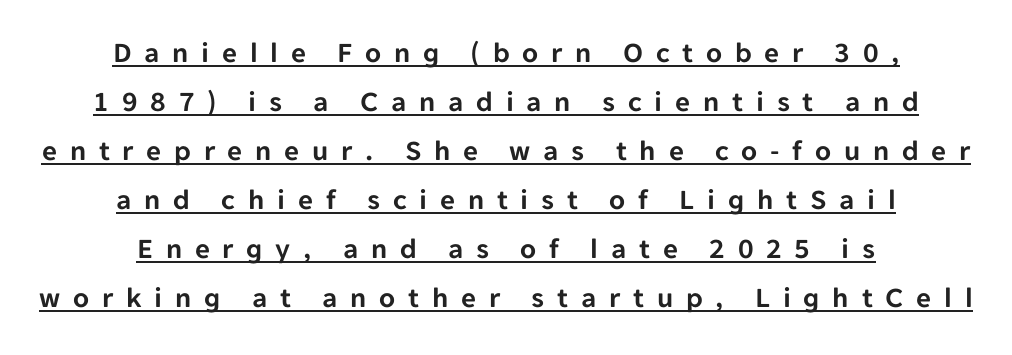
Q: Is the text italic (slanted)? A: No, it is upright.
Q: Is the typeface a serif or a sans-serif typeface? A: Sans-serif.
Q: Is the text underlined? A: Yes.
Q: How is the paragraph aligned? A: Centered.
Q: Is the spacing between letters normal or unusually wide? A: Unusually wide.
Q: Is the spacing between lines tight, normal or loose? A: Normal.
Q: Width (condensed, normal, or wide)? A: Normal.
Q: Stroke contrast? A: Low.
Q: x-height? A: Medium.
Q: Monospaced? A: No.
